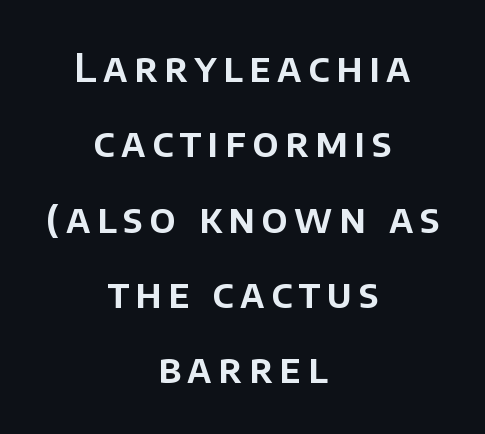
Q: Is the text italic (slanted)? A: No, it is upright.
Q: Is the typeface a serif or a sans-serif typeface? A: Sans-serif.
Q: Is the text underlined? A: No.
Q: How is the paragraph aligned? A: Centered.
Q: Is the spacing between lines tight, normal or loose? A: Loose.
Q: Width (condensed, normal, or wide)? A: Normal.
Q: Stroke contrast? A: Low.
Q: x-height? A: Large.
Q: Monospaced? A: No.
